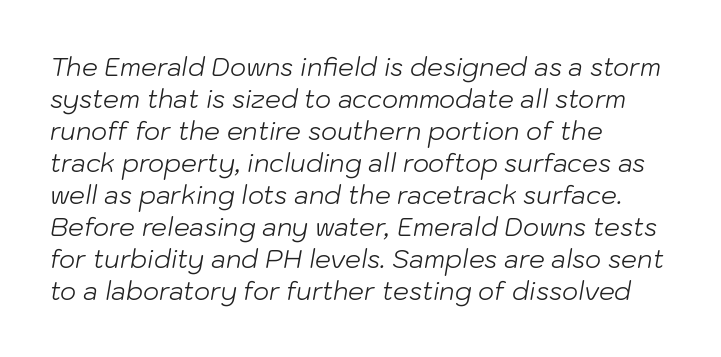
Q: Is the text bold? A: No.
Q: Is the text italic (slanted)? A: Yes, it leans right by about 10 degrees.
Q: Is the text underlined? A: No.
Q: How is the paragraph aligned? A: Left-aligned.
Q: Is the spacing between letters normal or unusually wide? A: Normal.
Q: Is the spacing between lines tight, normal or loose? A: Normal.
